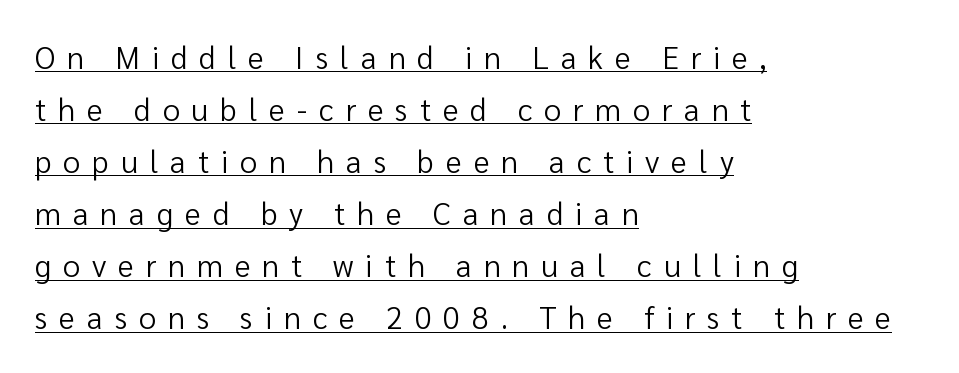
Posture: vertical. Note: no serifs on the glyphs. The typeface has the unassuming heft of standard copy or less. The face used here is proportionally spaced, like ordinary book or web type. Emphasis is given by a line drawn under the lettering.
